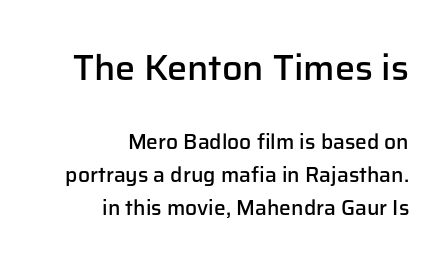
The image shows 36 px semibold sans-serif type, upright; set right-aligned, normal line spacing (1.58x), normal letter spacing, not underlined; the first (top) block is 1.71x larger; low stroke contrast and a medium x-height.
